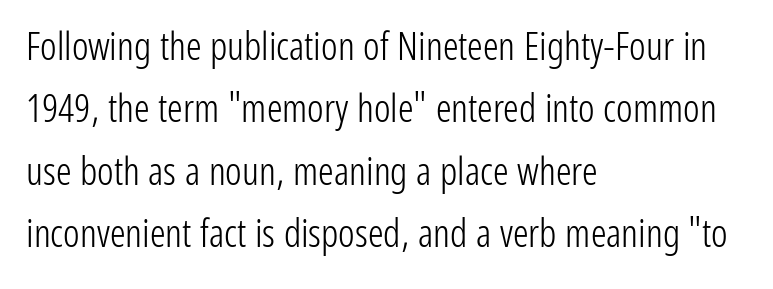
A normal amount of white space separates one row of letters from the next. Tall strokes in this sample are plumb rather than angled. Each letter keeps its own natural width here, so spacing adapts to shape. Each row of text sits above clean, open space.
